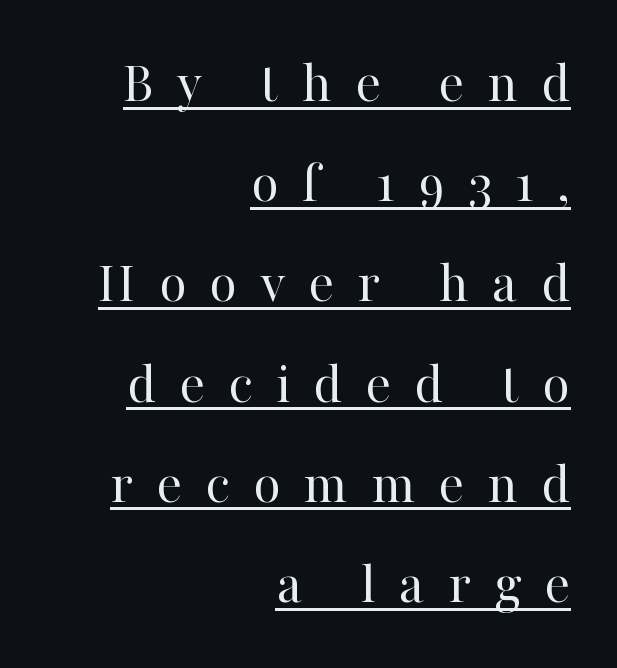
The rendering anchors every line to the right-hand side. The letterforms stand isolated, each surrounded by extra space. This sample uses an upright cut, with every glyph sitting square on the baseline. Does the type have serifs? Yes, each stem ends in a small foot.
